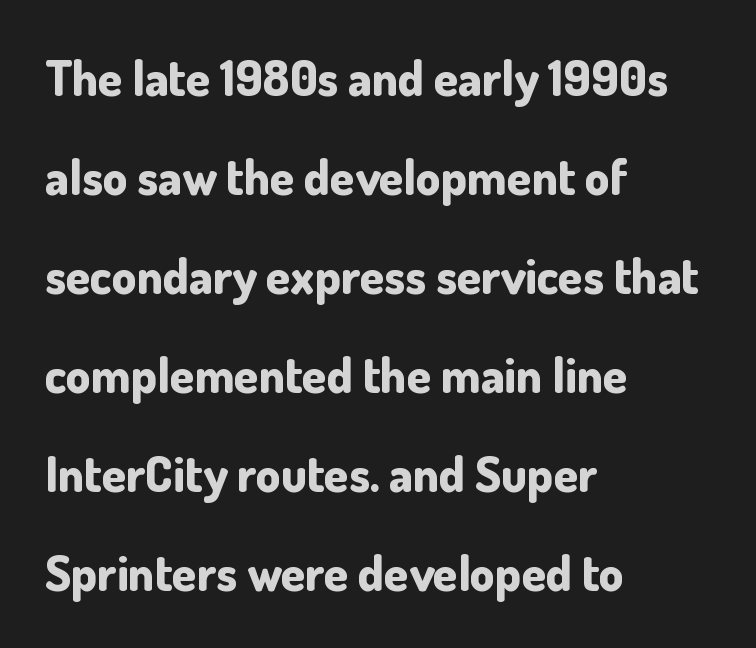
The typography opts for an upright posture over an oblique one. Line starts are locked; line ends wander. Typographic density is high because the face is bold. Words appear dense and cohesive because spacing is normal. The rendering shows plain stroke endings on the letterforms — a sans-serif design. Baseline-to-baseline distance is far greater than the letter height.
